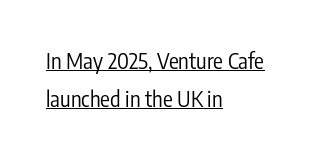
Q: Is the text bold? A: No.
Q: Is the text italic (slanted)? A: No, it is upright.
Q: Is the text underlined? A: Yes.
Q: How is the paragraph aligned? A: Left-aligned.
Q: Is the spacing between letters normal or unusually wide? A: Normal.
